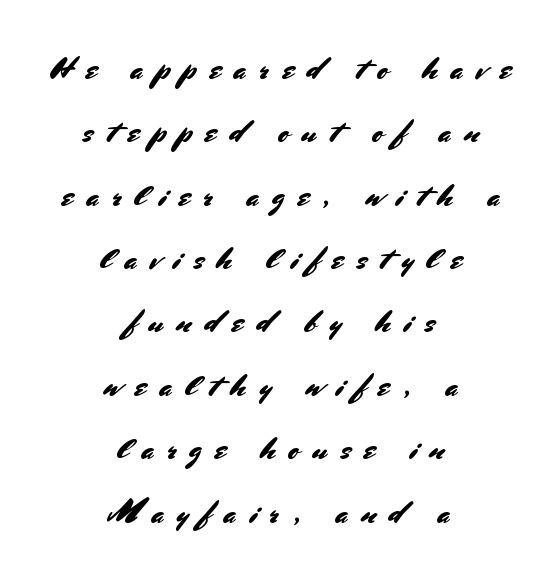
{"serif": "no", "width": "normal", "stroke_contrast": "medium", "x_height": "small", "monospaced": "no", "underline": "no", "align": "center", "line_spacing": "loose", "line_spacing_ratio": 1.98, "letter_spacing": "wide", "letter_spacing_em": 0.41, "glyph_px": 32}
